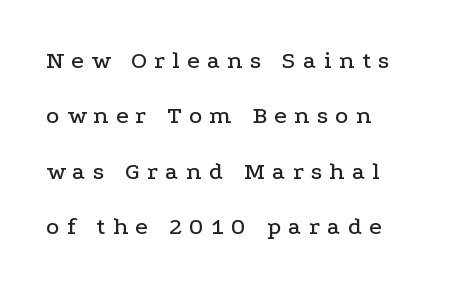
Q: Is the text italic (slanted)? A: No, it is upright.
Q: Is the text underlined? A: No.
Q: How is the paragraph aligned? A: Left-aligned.
Q: Is the spacing between letters normal or unusually wide? A: Unusually wide.
Q: Is the spacing between lines tight, normal or loose? A: Loose.
